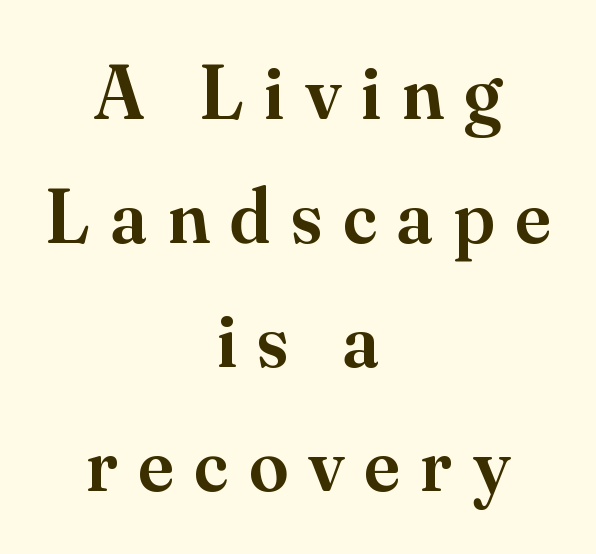
{"serif": "yes", "italic": "no", "bold": "semi", "weight": "semibold", "width": "normal", "stroke_contrast": "medium", "x_height": "small", "monospaced": "no", "underline": "no", "align": "center", "line_spacing": "normal", "line_spacing_ratio": 1.59, "letter_spacing": "wide", "letter_spacing_em": 0.27, "glyph_px": 78}
